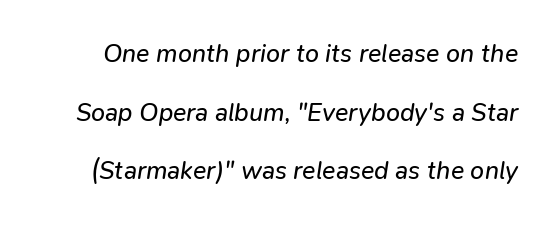
The specimen reads as italic at a glance. Think standard paragraph weight, or any step lighter than that. A typesetter would call this leading open, well beyond the default. Anything drawn beneath the words? Only blank space. Compared with typical body copy, the letter spacing here is the same.
